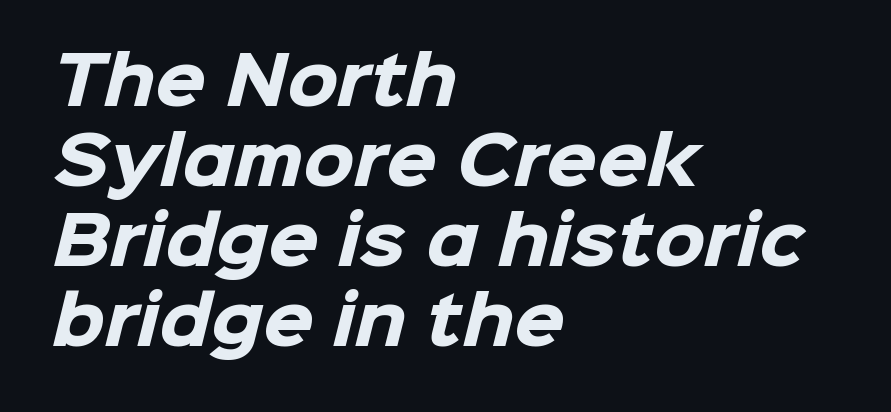
The image shows 65 px heavy sans-serif type; set left-aligned, line spacing 1.23x, normal letter spacing, not underlined; low stroke contrast and a medium x-height.
